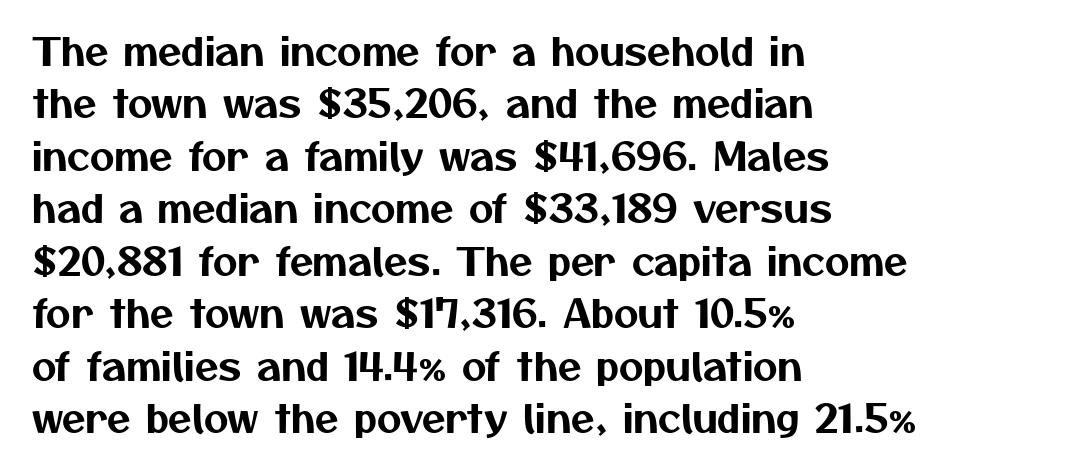
The image shows 38 px sans-serif type; set left-aligned, normal line spacing (1.38x), normal letter spacing, not underlined; medium stroke contrast and a medium x-height.
